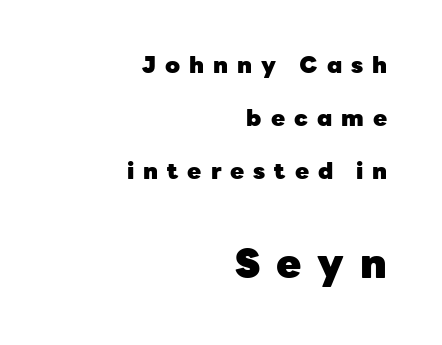
{"serif": "no", "italic": "no", "bold": "yes", "weight": "heavy", "width": "normal", "stroke_contrast": "low", "x_height": "medium", "monospaced": "no", "underline": "no", "align": "right", "line_spacing": "loose", "line_spacing_ratio": 2.31, "letter_spacing": "wide", "letter_spacing_em": 0.39, "larger_block": "second", "size_ratio": 1.78, "glyph_px": 41}
